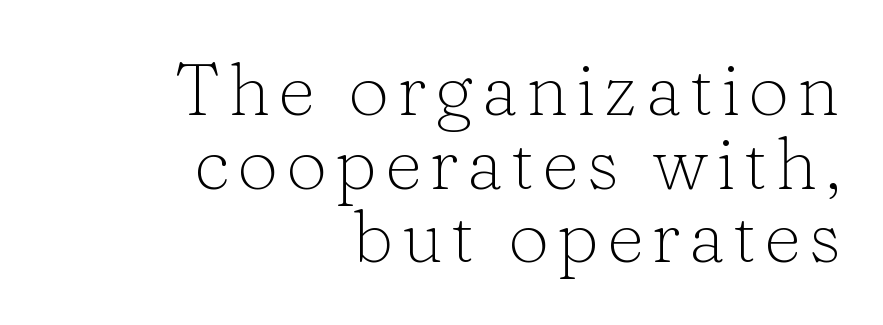
Very little white space separates one row of letters from the next. Letterform terminals end in serifs throughout the passage. Posture: vertical. The specimen omits any rule beneath the text block's lines. Stroke mass is kept to a normal reading level or below. The passage shown is typed in a proportional face where columns would drift.
